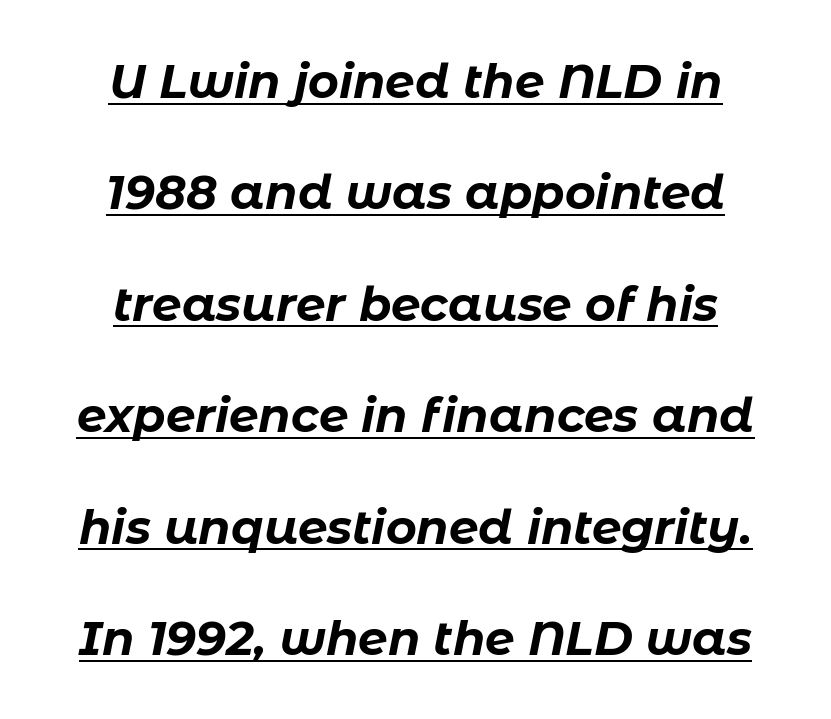
The image shows 47 px bold type, italic (leaning right); set centered, loose line spacing (2.37x), normal letter spacing, underlined; low stroke contrast and a medium x-height.
